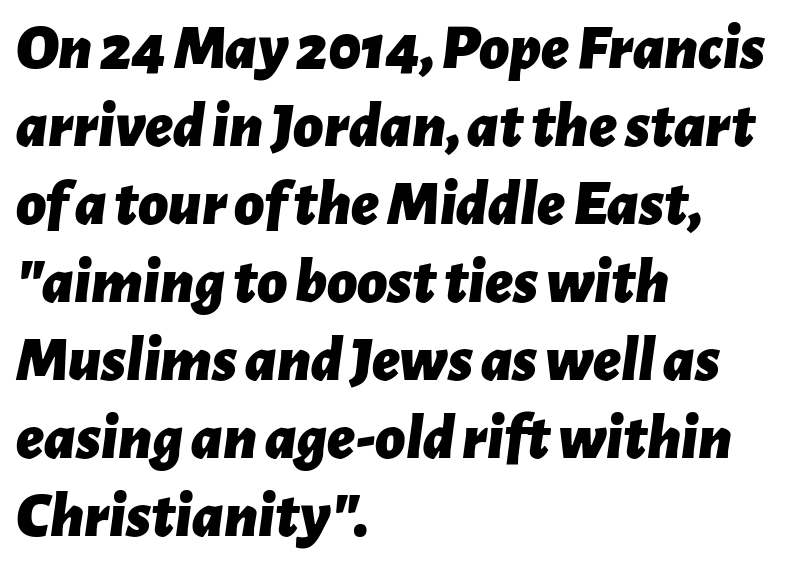
Q: Is the text bold? A: Yes.
Q: Is the text italic (slanted)? A: Yes, it leans right by about 7 degrees.
Q: Is the text underlined? A: No.
Q: How is the paragraph aligned? A: Left-aligned.
Q: Is the spacing between letters normal or unusually wide? A: Normal.
Q: Width (condensed, normal, or wide)? A: Normal.
Q: Stroke contrast? A: Low.
Q: x-height? A: Medium.
Q: Monospaced? A: No.
